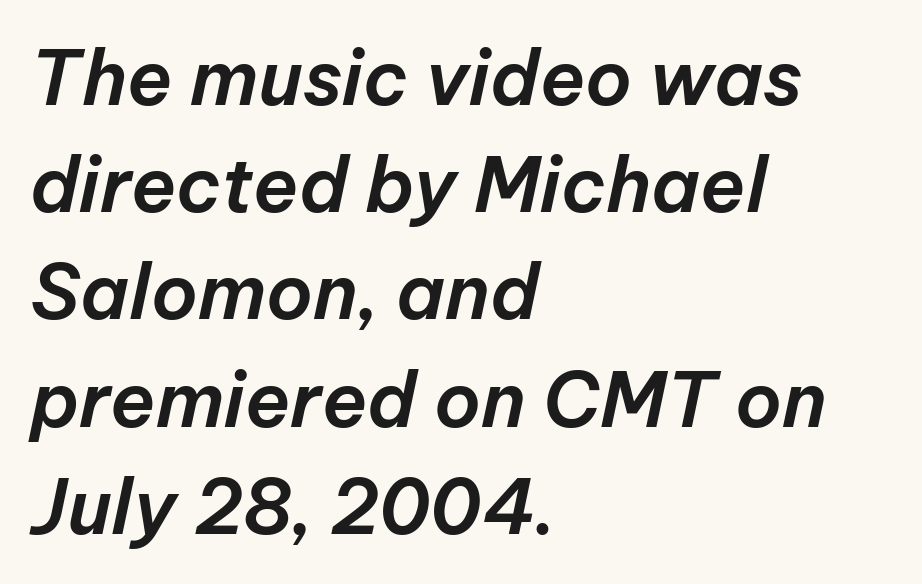
Q: Is the text italic (slanted)? A: Yes, it leans right by about 12 degrees.
Q: Is the text underlined? A: No.
Q: How is the paragraph aligned? A: Left-aligned.
Q: Is the spacing between letters normal or unusually wide? A: Normal.
Q: Is the spacing between lines tight, normal or loose? A: Normal.
Q: Width (condensed, normal, or wide)? A: Normal.
Q: Stroke contrast? A: Low.
Q: x-height? A: Medium.
Q: Monospaced? A: No.
